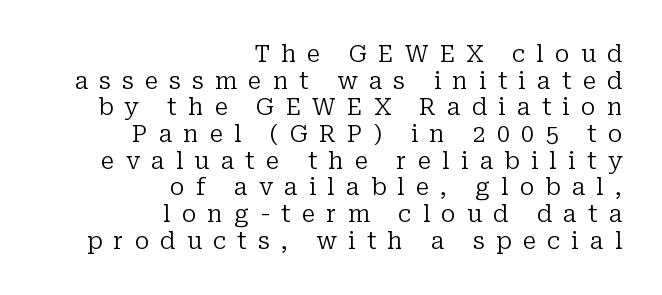
{"italic": "no", "bold": "no", "underline": "no", "align": "right", "line_spacing_ratio": 1.16, "letter_spacing": "wide", "letter_spacing_em": 0.49, "glyph_px": 23}
